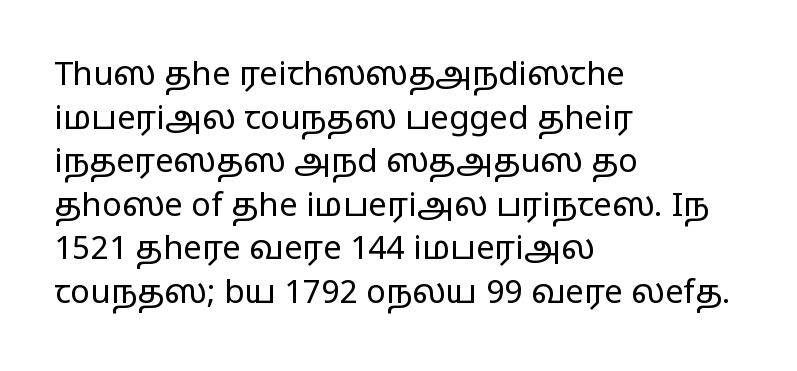
Q: Is the text bold? A: No.
Q: Is the text italic (slanted)? A: No, it is upright.
Q: Is the typeface a serif or a sans-serif typeface? A: Sans-serif.
Q: Is the text underlined? A: No.
Q: How is the paragraph aligned? A: Left-aligned.
Q: Is the spacing between letters normal or unusually wide? A: Normal.
Q: Is the spacing between lines tight, normal or loose? A: Normal.
Q: Width (condensed, normal, or wide)? A: Wide.
Q: Stroke contrast? A: Low.
Q: x-height? A: Medium.
Q: Monospaced? A: No.
